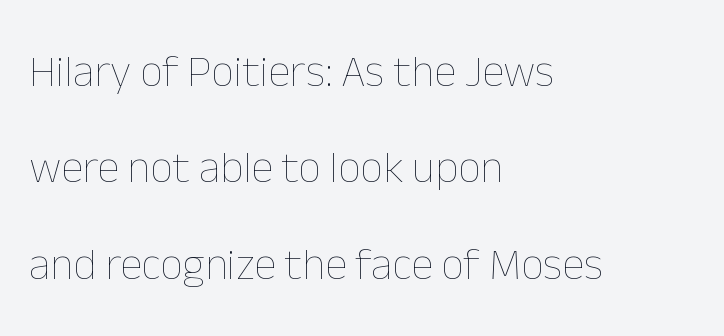
Check the space under the baseline: it is left empty. Unbolded letterforms with no extra heft. The rendering uses natural spacing where letterforms have individual widths. Horizontal bands of white between lines are thick stripes. There is no visible air inserted between adjacent glyphs.
